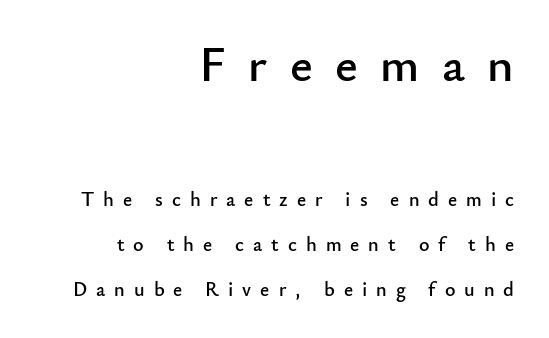
The image shows 50 px sans-serif type, upright; set right-aligned, loose line spacing (2.25x), unusually wide letter spacing (+0.45 em), not underlined; the first (top) block is 2.5x larger; low stroke contrast and a small x-height.
